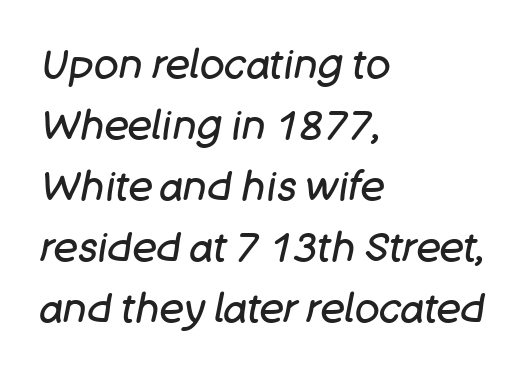
The image shows 41 px regular-weight type, italic (leaning right); set left-aligned, normal line spacing (1.49x), normal letter spacing, not underlined; low stroke contrast and a large x-height.
